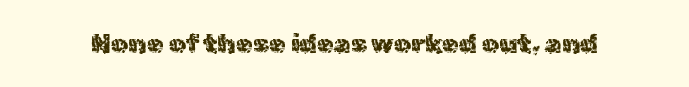
Has an underline been added? It has not. The type is set solid horizontally, with unmodified tracking. The characters are drawn with everyday or finer stroke widths. Every character sits straight up, as roman type does.
